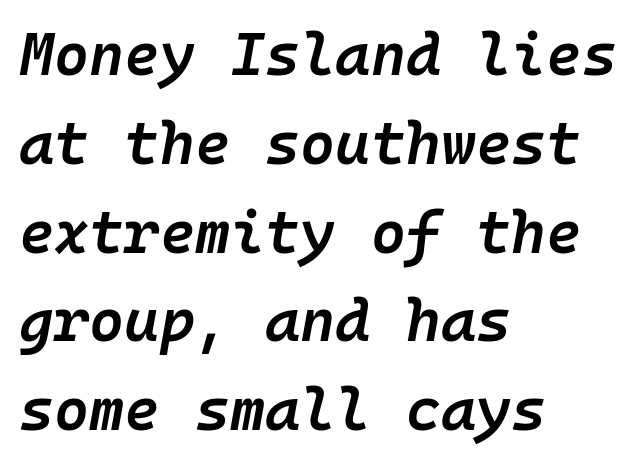
Characters are canted at an angle relative to the baseline's perpendicular. Regarding leading, the lines here are spaced in the standard way. Every row of glyphs begins at an identical x-position on the left. Short note: letters normally spaced. This sample has the even, mechanical cadence of fixed-width lettering. Descenders hang freely into open space.
